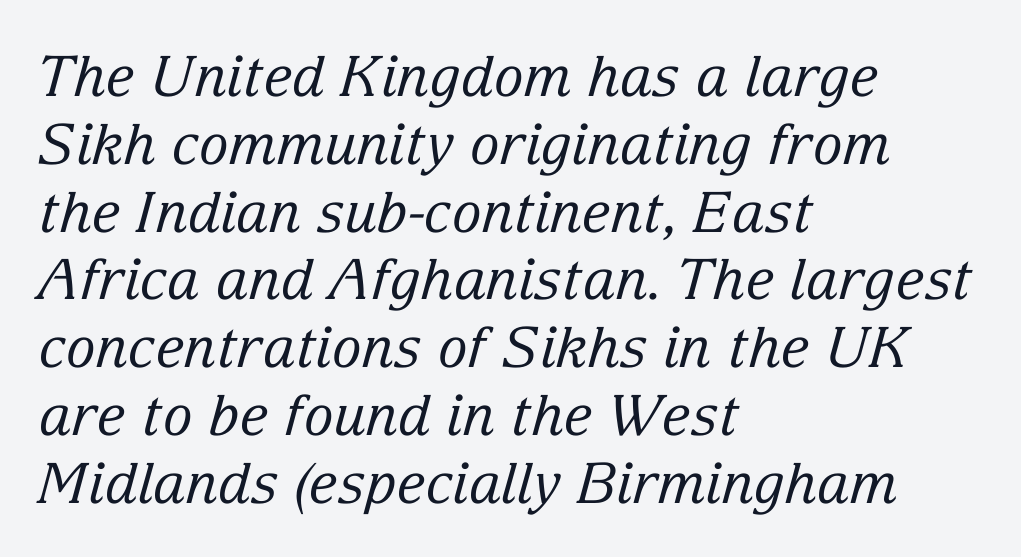
The lines in this sample share a left origin and differ only in where they stop. The string is rendered with underlining switched off. Short note: letters normally spaced. Is this a heavy cut? Hardly; it is regular or lighter. Note the varied advance widths — an 'i' is clearly narrower than an 'm'. The typography opts for an oblique posture over an upright one.
